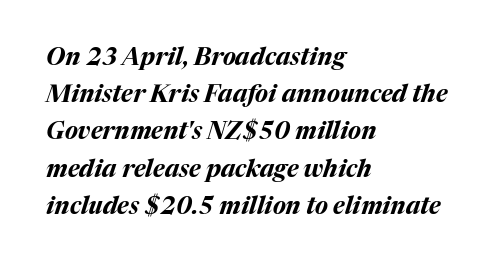
The image shows 24 px bold type, italic (leaning right); set left-aligned, normal line spacing (1.55x), normal letter spacing, not underlined.
